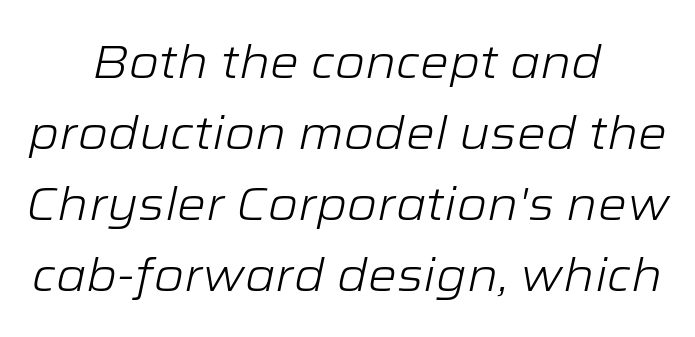
Q: Is the text bold? A: No.
Q: Is the text italic (slanted)? A: Yes, it leans right by about 12 degrees.
Q: Is the text underlined? A: No.
Q: How is the paragraph aligned? A: Centered.
Q: Is the spacing between letters normal or unusually wide? A: Normal.
Q: Is the spacing between lines tight, normal or loose? A: Normal.
Q: Width (condensed, normal, or wide)? A: Wide.
Q: Stroke contrast? A: Low.
Q: x-height? A: Medium.
Q: Monospaced? A: No.
